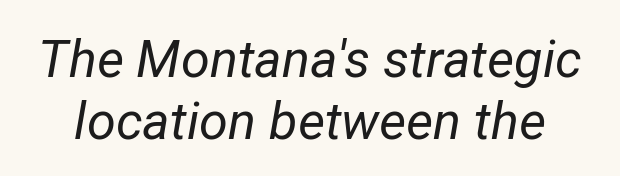
Nobody touched the tracking dial on this one. The rendering uses natural spacing where letterforms have individual widths. This rendering features lettering with no underline. The font sits on the lighter half of the weight spectrum, regular included. The text carries the slant typical of an italic or oblique font.
